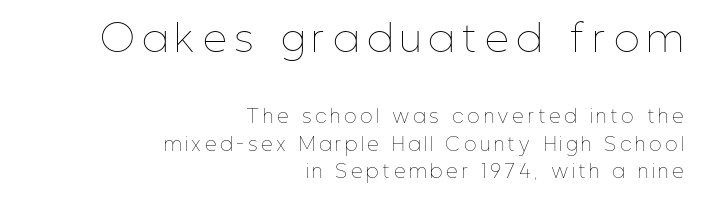
{"italic": "no", "bold": "no", "weight": "thin", "width": "condensed", "stroke_contrast": "low", "x_height": "medium", "monospaced": "no", "underline": "no", "align": "right", "line_spacing": "normal", "line_spacing_ratio": 1.53, "letter_spacing": "wide", "letter_spacing_em": 0.23, "larger_block": "first", "size_ratio": 2.06, "glyph_px": 37}
